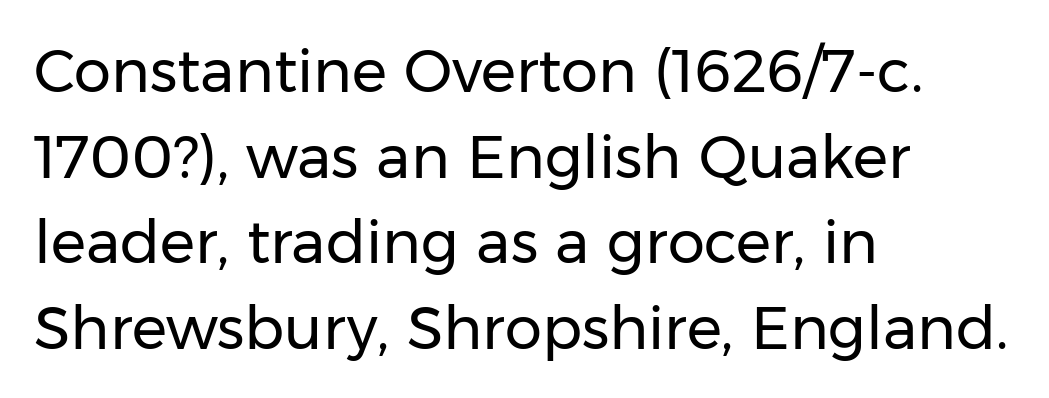
The image shows 59 px regular-weight sans-serif type, upright; set left-aligned, normal line spacing (1.45x), normal letter spacing, not underlined; low stroke contrast and a medium x-height.
